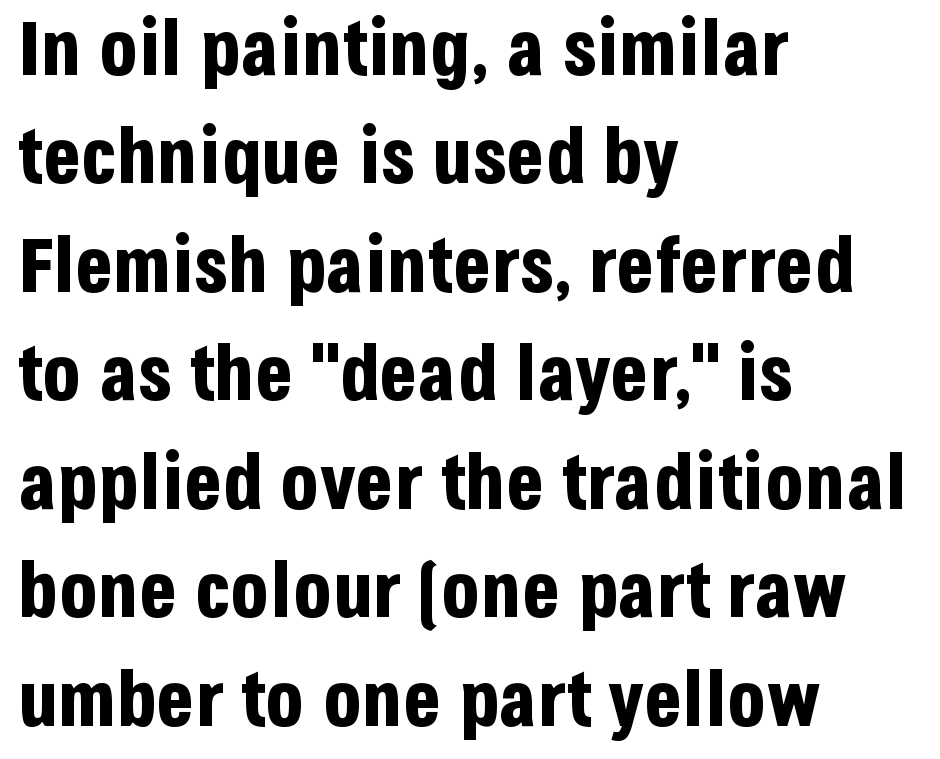
{"serif": "no", "italic": "no", "bold": "yes", "weight": "bold", "width": "condensed", "stroke_contrast": "low", "x_height": "large", "monospaced": "no", "underline": "no", "align": "left", "line_spacing": "normal", "line_spacing_ratio": 1.39, "letter_spacing": "normal", "letter_spacing_em": 0.0, "glyph_px": 78}
